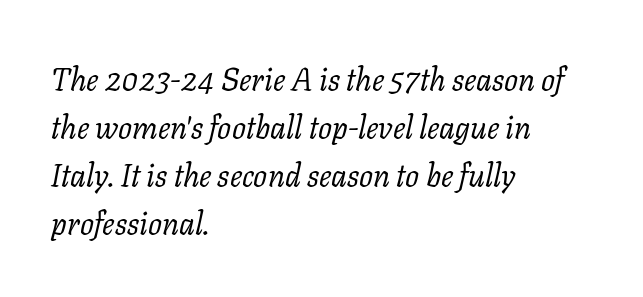
The image shows 31 px regular-weight serif type, italic (leaning right); set left-aligned, normal line spacing (1.55x), normal letter spacing, not underlined; low stroke contrast and a medium x-height.
